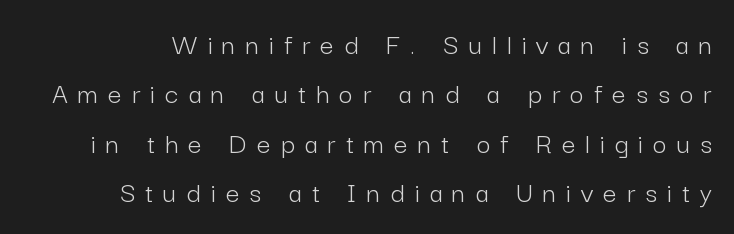
Q: Is the text bold? A: No.
Q: Is the text italic (slanted)? A: No, it is upright.
Q: Is the typeface a serif or a sans-serif typeface? A: Sans-serif.
Q: Is the text underlined? A: No.
Q: Is the spacing between letters normal or unusually wide? A: Unusually wide.
Q: Is the spacing between lines tight, normal or loose? A: Normal.
Q: Width (condensed, normal, or wide)? A: Normal.
Q: Stroke contrast? A: Low.
Q: x-height? A: Medium.
Q: Monospaced? A: No.
